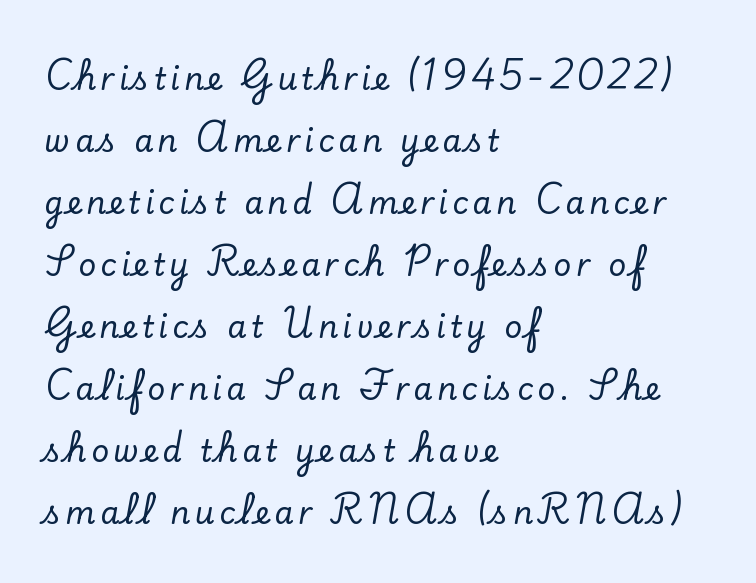
{"serif": "yes", "width": "normal", "stroke_contrast": "low", "x_height": "small", "monospaced": "no", "underline": "no", "align": "left", "line_spacing": "loose", "line_spacing_ratio": 2.0, "glyph_px": 31}
